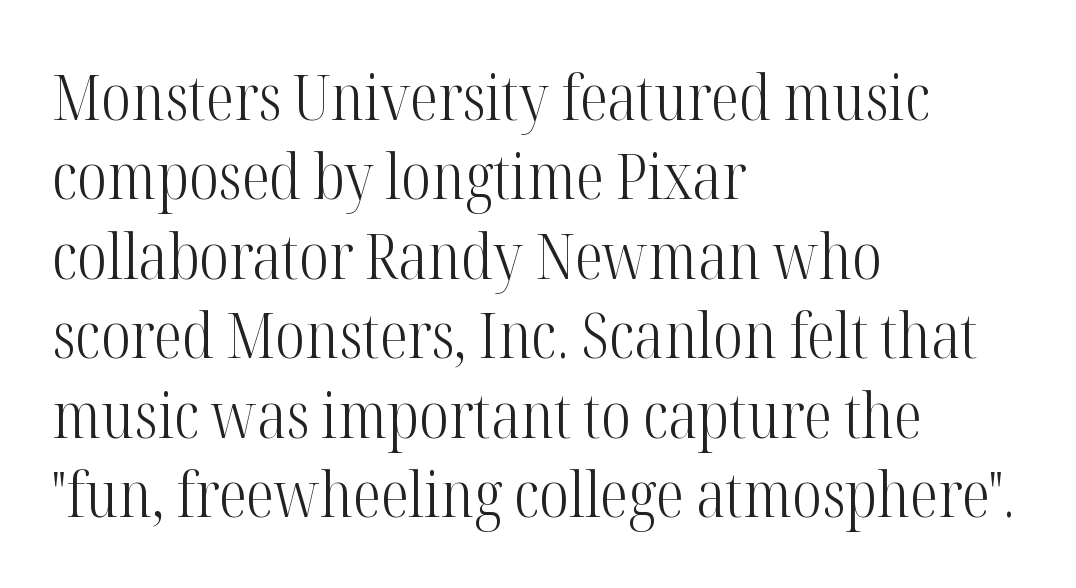
This is the regular roman posture of the typeface. Is the stroke heavy? The answer is a plain regular-or-lighter. Check where the strokes stop: tiny serifs finish them off. Words float on clear page, feet unadorned.
